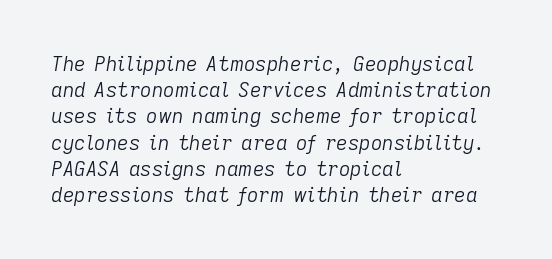
This sample is left-justified, so line endings fall wherever the words run out. The letterforms sit at book weight or below. Emphasis-style slanted type is in use. Glance below the letters and you will spot only blank space. Notice how descenders clear the ascenders below comfortably — that's standard leading. Look at the tracking — it's just the regular setting, nothing added.
